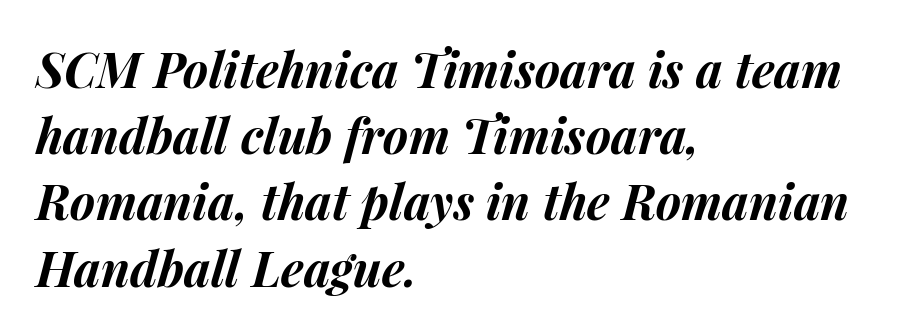
{"italic": "yes", "lean": "right", "slant_degrees": 15, "bold": "yes", "weight": "bold", "width": "normal", "stroke_contrast": "medium", "x_height": "medium", "monospaced": "no", "underline": "no", "align": "left", "line_spacing": "normal", "line_spacing_ratio": 1.38, "letter_spacing": "normal", "letter_spacing_em": 0.0, "glyph_px": 48}
